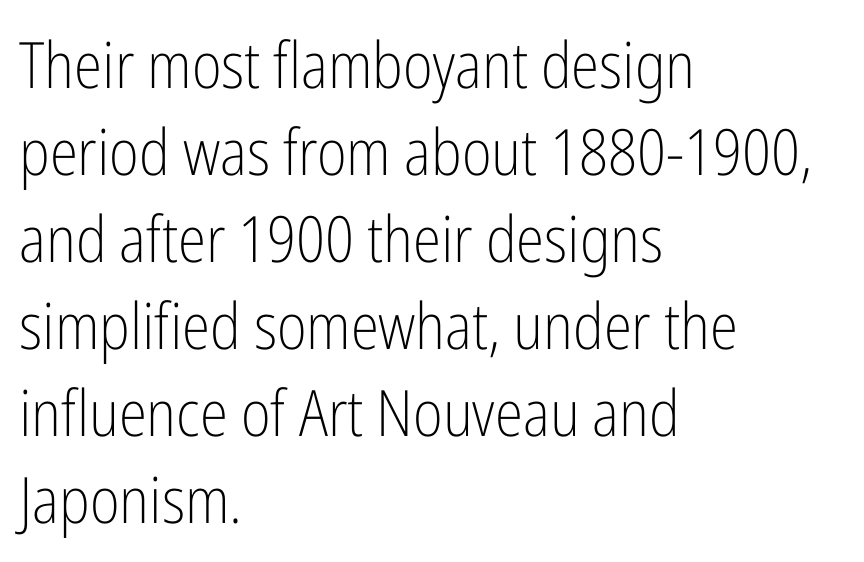
{"serif": "no", "italic": "no", "bold": "no", "weight": "light", "width": "condensed", "stroke_contrast": "low", "x_height": "medium", "monospaced": "no", "underline": "no", "align": "left", "line_spacing": "normal", "line_spacing_ratio": 1.36, "letter_spacing": "normal", "letter_spacing_em": 0.0, "glyph_px": 64}
